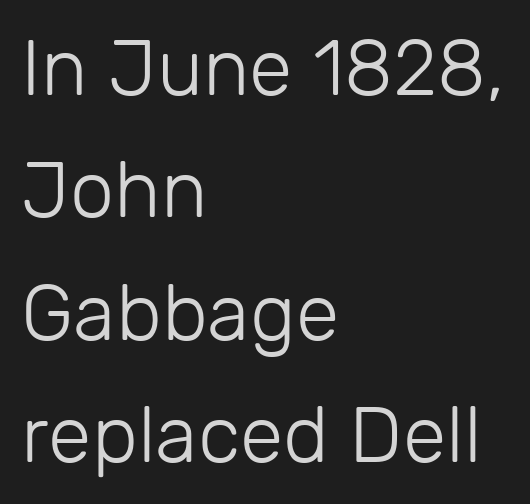
{"serif": "no", "italic": "no", "bold": "no", "weight": "light", "width": "normal", "stroke_contrast": "low", "x_height": "medium", "monospaced": "no", "underline": "no", "align": "left", "line_spacing": "normal", "line_spacing_ratio": 1.55, "letter_spacing": "normal", "letter_spacing_em": 0.0, "glyph_px": 79}
